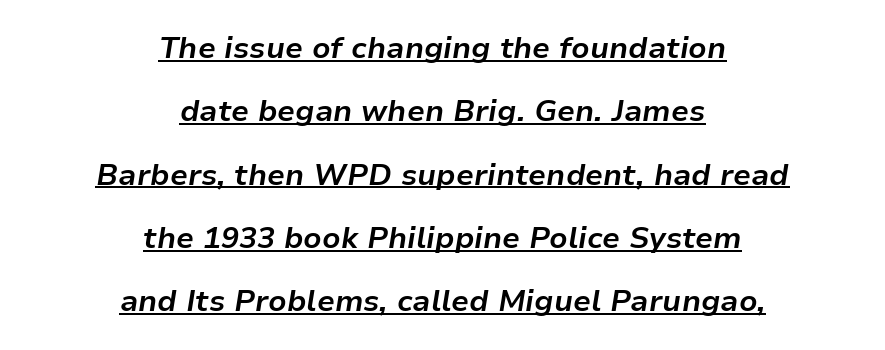
Caption: standard tracking, unaltered. Does the lettering tilt? It does — this is italic. Weight: bold. Summary of vertical rhythm: relaxed, with wide interline spacing.
